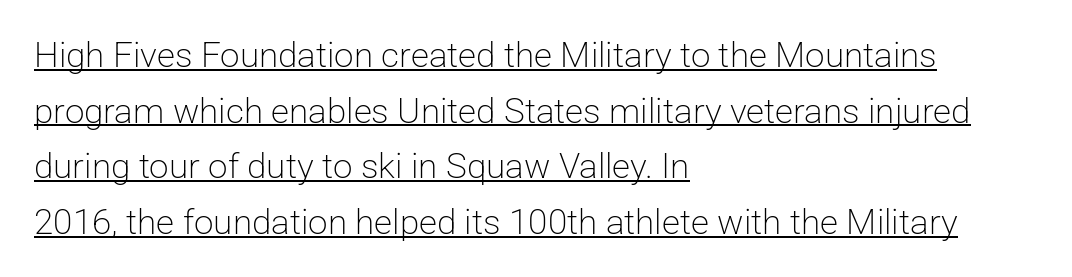
{"serif": "no", "italic": "no", "bold": "no", "weight": "light", "width": "normal", "stroke_contrast": "low", "x_height": "medium", "monospaced": "no", "underline": "yes", "align": "left", "line_spacing": "normal", "line_spacing_ratio": 1.59, "letter_spacing": "normal", "letter_spacing_em": 0.0, "glyph_px": 35}
